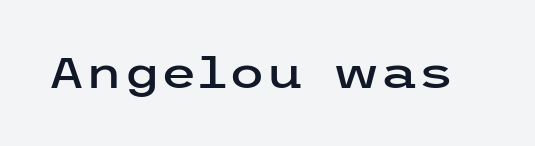
Inter-character spacing is left at the font's built-in metrics. Honestly, there is no underline to notice here at all. Rendered with straight, roman letterforms. Nothing sits at the stroke ends, so this counts as sans-serif.
